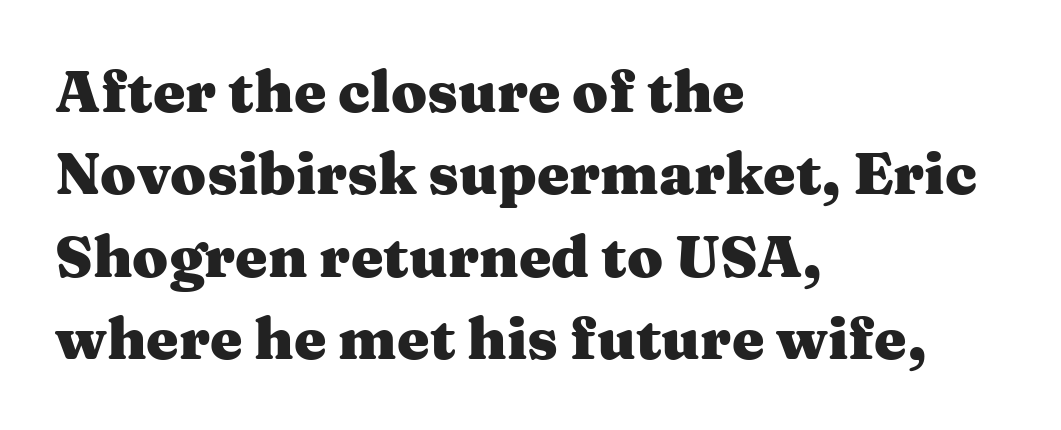
{"serif": "yes", "italic": "no", "bold": "yes", "weight": "heavy", "width": "wide", "stroke_contrast": "medium", "x_height": "medium", "monospaced": "no", "underline": "no", "align": "left", "line_spacing": "normal", "line_spacing_ratio": 1.42, "letter_spacing": "normal", "letter_spacing_em": 0.0, "glyph_px": 58}
